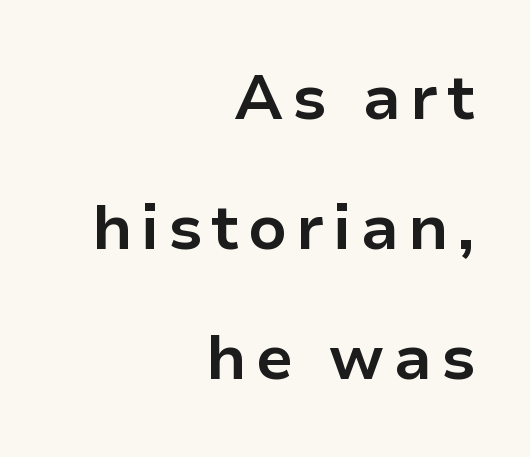
Q: Is the text bold? A: Yes.
Q: Is the text italic (slanted)? A: No, it is upright.
Q: Is the typeface a serif or a sans-serif typeface? A: Sans-serif.
Q: Is the text underlined? A: No.
Q: How is the paragraph aligned? A: Right-aligned.
Q: Is the spacing between lines tight, normal or loose? A: Loose.
Q: Width (condensed, normal, or wide)? A: Normal.
Q: Stroke contrast? A: Low.
Q: x-height? A: Medium.
Q: Monospaced? A: No.
